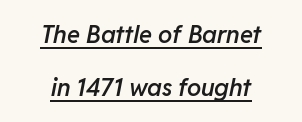
Q: Is the text bold? A: Semi-bold.
Q: Is the text italic (slanted)? A: Yes, it leans right by about 11 degrees.
Q: Is the text underlined? A: Yes.
Q: How is the paragraph aligned? A: Centered.
Q: Is the spacing between letters normal or unusually wide? A: Normal.
Q: Is the spacing between lines tight, normal or loose? A: Loose.
